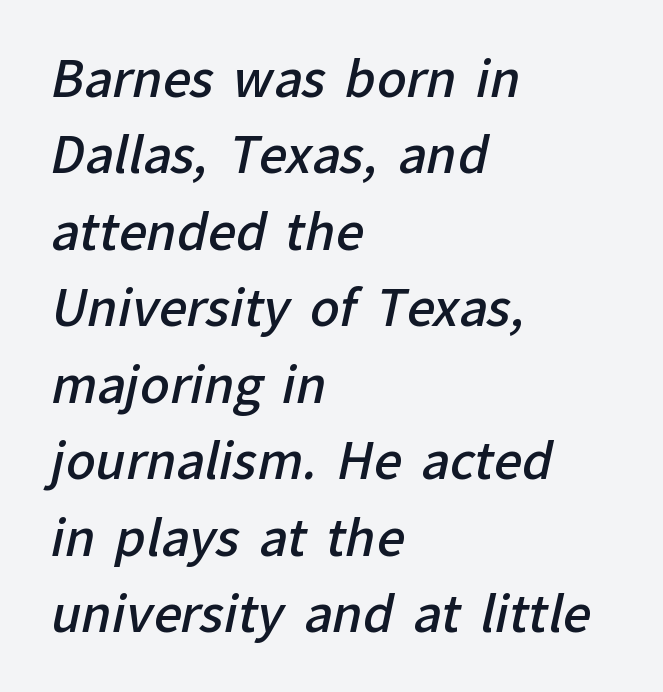
The image shows 49 px semibold sans-serif type; set left-aligned, normal line spacing (1.56x), normal letter spacing, not underlined; low stroke contrast and a medium x-height.
